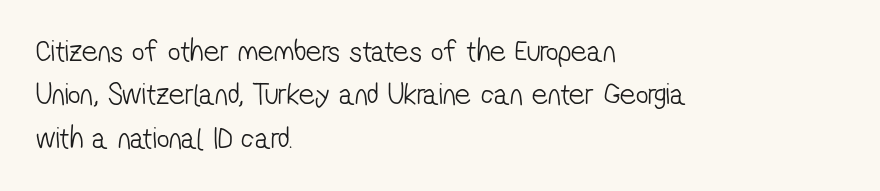
{"serif": "no", "bold": "no", "weight": "light", "width": "condensed", "stroke_contrast": "low", "x_height": "medium", "monospaced": "no", "underline": "no", "align": "left", "line_spacing": "normal", "line_spacing_ratio": 1.4, "letter_spacing": "normal", "letter_spacing_em": 0.0, "glyph_px": 31}
